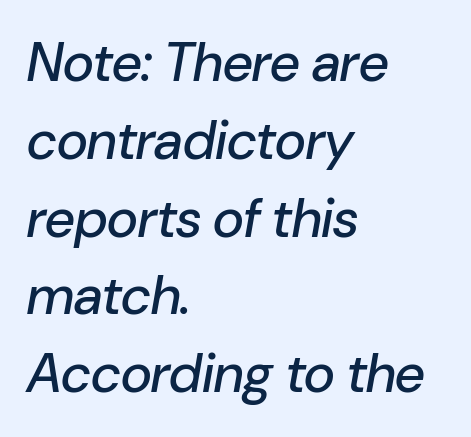
{"italic": "yes", "lean": "right", "slant_degrees": 10, "width": "normal", "stroke_contrast": "low", "x_height": "medium", "monospaced": "no", "underline": "no", "align": "left", "line_spacing": "normal", "line_spacing_ratio": 1.44, "letter_spacing": "normal", "letter_spacing_em": 0.0, "glyph_px": 54}
